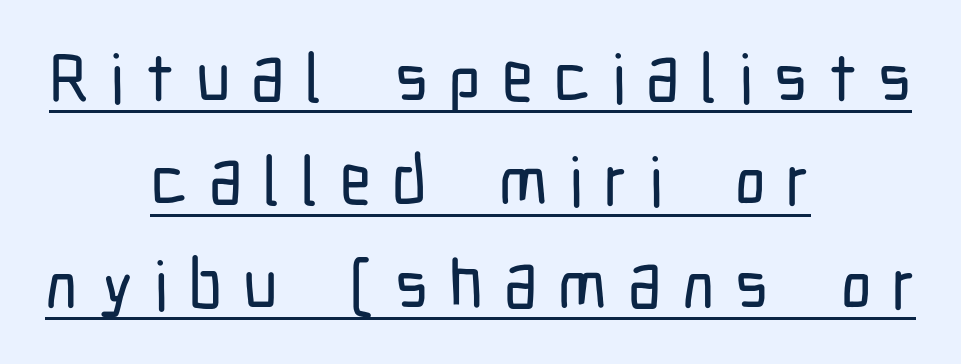
The image shows 68 px condensed sans-serif type, upright; set centered, normal line spacing (1.52x), unusually wide letter spacing (+0.31 em), underlined; low stroke contrast and a medium x-height.
